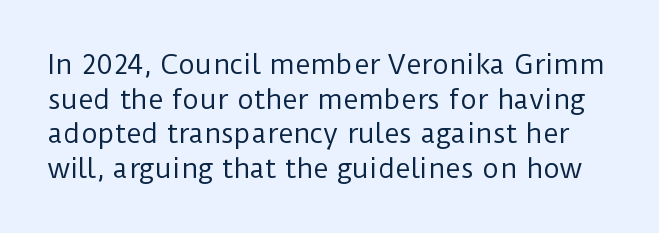
{"italic": "no", "bold": "no", "underline": "no", "line_spacing": "normal", "line_spacing_ratio": 1.33, "letter_spacing": "normal", "letter_spacing_em": 0.0, "glyph_px": 26}
